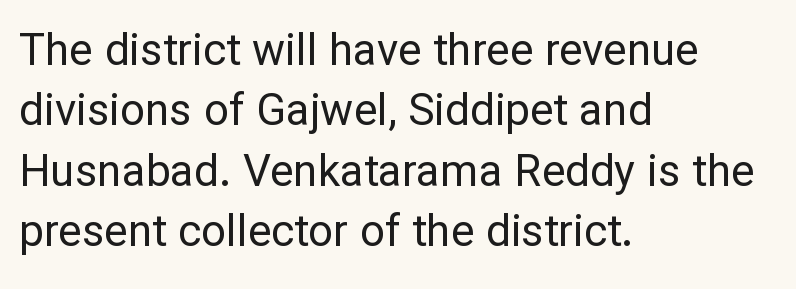
The image shows 44 px regular-weight sans-serif type, upright; set left-aligned, normal line spacing (1.37x), normal letter spacing, not underlined; low stroke contrast and a medium x-height.
